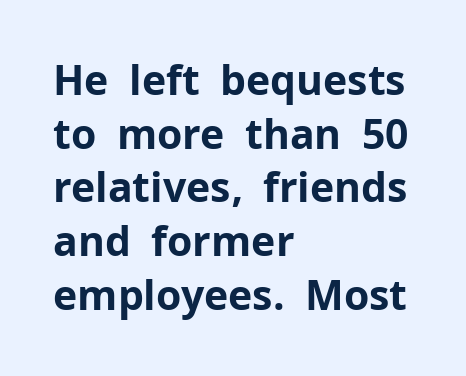
Q: Is the text bold? A: Yes.
Q: Is the text italic (slanted)? A: No, it is upright.
Q: Is the typeface a serif or a sans-serif typeface? A: Sans-serif.
Q: Is the text underlined? A: No.
Q: How is the paragraph aligned? A: Left-aligned.
Q: Is the spacing between letters normal or unusually wide? A: Normal.
Q: Is the spacing between lines tight, normal or loose? A: Normal.
Q: Width (condensed, normal, or wide)? A: Normal.
Q: Stroke contrast? A: Low.
Q: x-height? A: Medium.
Q: Monospaced? A: No.
